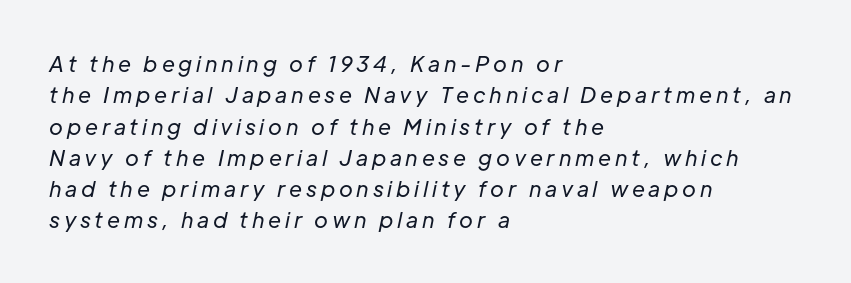
Rows of type keep a routine distance in the vertical direction. The rendering anchors every line to the left-hand side. The text carries the slant typical of an italic or oblique font. The glyphs are unaccompanied by any horizontal stroke below them.
